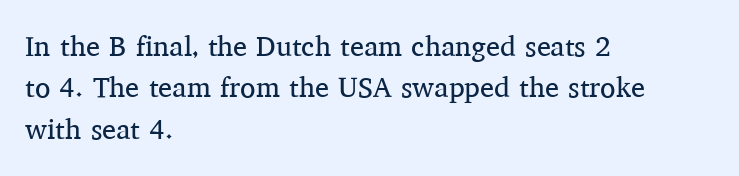
Q: Is the text bold? A: No.
Q: Is the text italic (slanted)? A: No, it is upright.
Q: Is the typeface a serif or a sans-serif typeface? A: Serif.
Q: Is the text underlined? A: No.
Q: How is the paragraph aligned? A: Left-aligned.
Q: Is the spacing between letters normal or unusually wide? A: Normal.
Q: Is the spacing between lines tight, normal or loose? A: Normal.
Q: Width (condensed, normal, or wide)? A: Normal.
Q: Stroke contrast? A: Medium.
Q: x-height? A: Medium.
Q: Monospaced? A: No.
